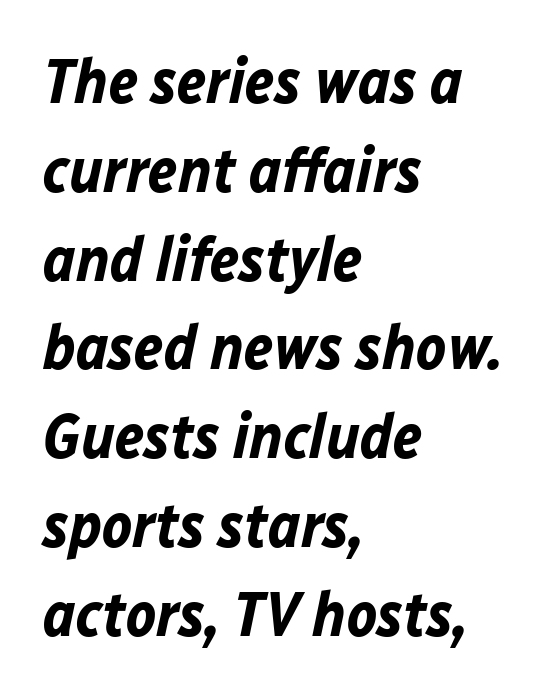
{"italic": "yes", "lean": "right", "slant_degrees": 12, "bold": "yes", "weight": "bold", "width": "normal", "stroke_contrast": "low", "x_height": "medium", "monospaced": "no", "underline": "no", "align": "left", "line_spacing": "normal", "line_spacing_ratio": 1.41, "letter_spacing": "normal", "letter_spacing_em": 0.0, "glyph_px": 63}
